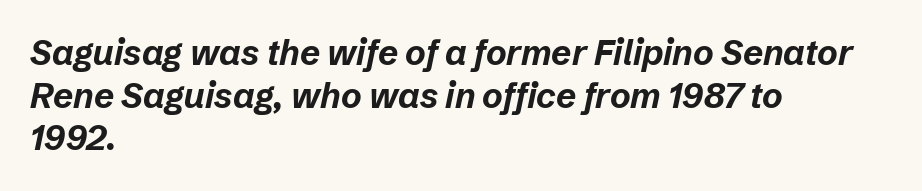
{"italic": "yes", "lean": "right", "slant_degrees": 12, "bold": "yes", "weight": "bold", "width": "normal", "stroke_contrast": "low", "x_height": "medium", "monospaced": "no", "underline": "no", "align": "left", "line_spacing_ratio": 1.22, "letter_spacing": "normal", "letter_spacing_em": 0.0, "glyph_px": 35}
